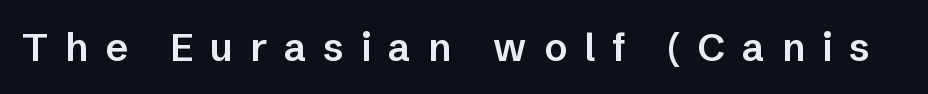
Spacing between characters has been opened up far beyond the box default. Classification — sans serif. Think of a printed novel: that variable character pitch is what you see here. Ascenders rise straight up at ninety degrees.
